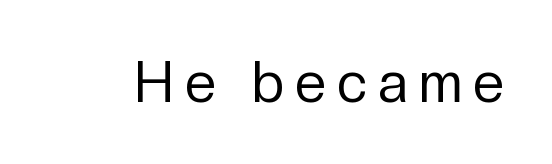
Q: Is the text bold? A: No.
Q: Is the text italic (slanted)? A: No, it is upright.
Q: Is the typeface a serif or a sans-serif typeface? A: Sans-serif.
Q: Is the text underlined? A: No.
Q: Is the spacing between letters normal or unusually wide? A: Unusually wide.
Q: Width (condensed, normal, or wide)? A: Normal.
Q: Stroke contrast? A: Low.
Q: x-height? A: Medium.
Q: Monospaced? A: No.
